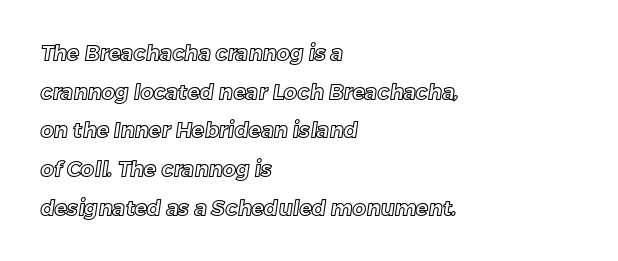
Q: Is the text underlined? A: No.
Q: How is the paragraph aligned? A: Left-aligned.
Q: Is the spacing between letters normal or unusually wide? A: Normal.
